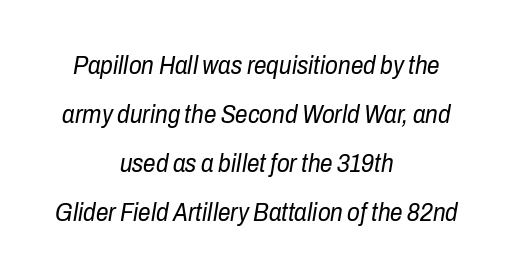
{"italic": "yes", "lean": "right", "slant_degrees": 10, "bold": "no", "underline": "no", "align": "center", "line_spacing": "loose", "line_spacing_ratio": 1.96, "letter_spacing": "normal", "letter_spacing_em": 0.0, "glyph_px": 25}
